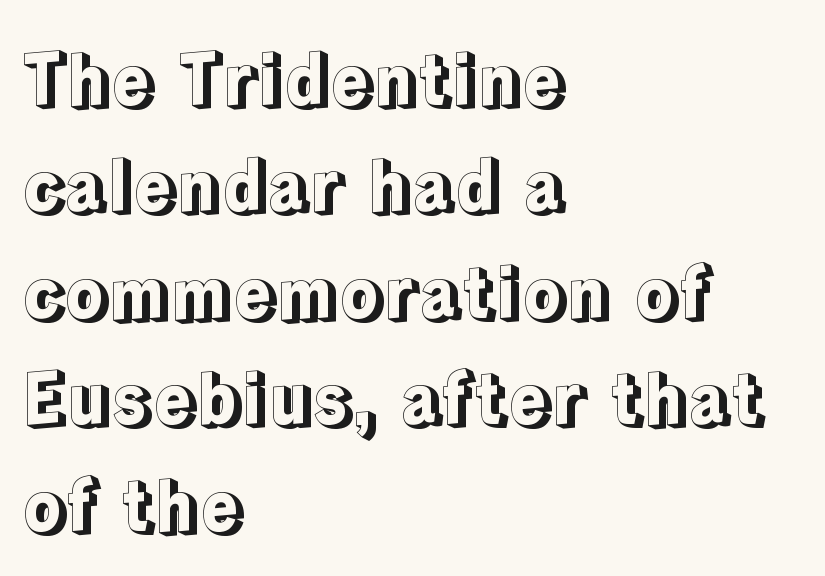
{"italic": "no", "width": "normal", "x_height": "medium", "monospaced": "no", "underline": "no", "align": "left", "line_spacing": "normal", "line_spacing_ratio": 1.5, "letter_spacing": "normal", "letter_spacing_em": 0.0, "glyph_px": 71}
